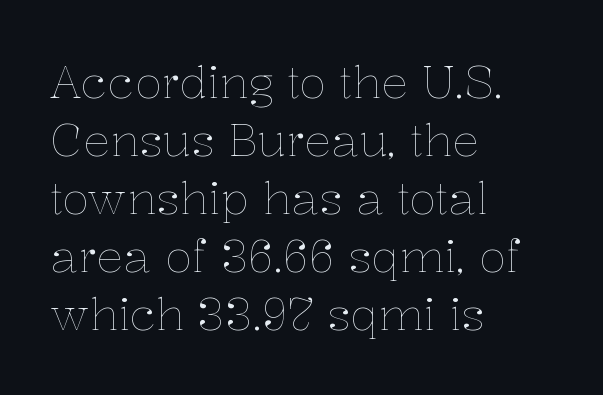
{"italic": "no", "bold": "no", "weight": "thin", "width": "normal", "stroke_contrast": "low", "x_height": "medium", "monospaced": "no", "underline": "no", "align": "left", "line_spacing": "normal", "line_spacing_ratio": 1.29, "letter_spacing": "normal", "letter_spacing_em": 0.0, "glyph_px": 45}
